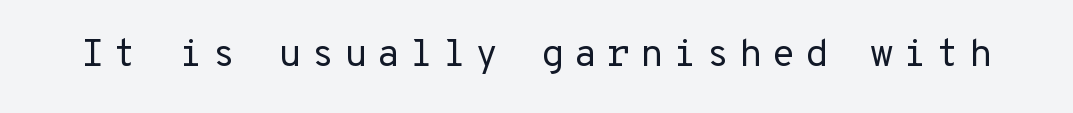
Posture: straight, roman, zero tilt. Font category for this specimen: sans-serif. The space beneath each line is pristine and unruled. Nothing heavy about these letters — not bold at all. The horizontal fit of the characters is loose and conspicuously gappy.
